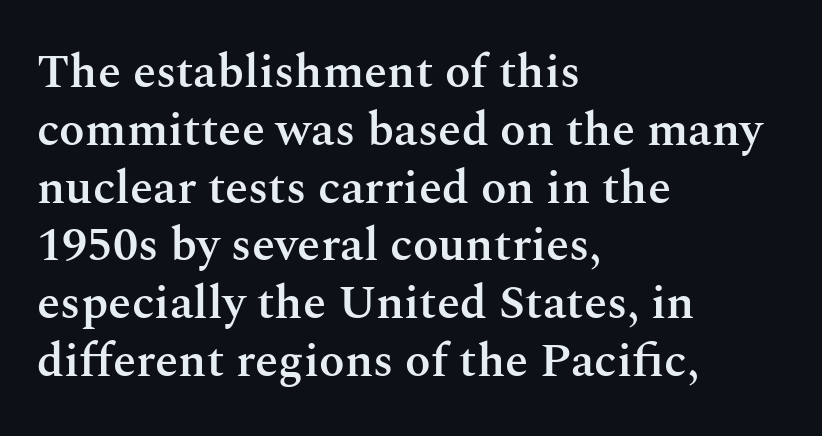
{"serif": "yes", "italic": "no", "bold": "semi", "weight": "semibold", "width": "normal", "stroke_contrast": "medium", "x_height": "medium", "monospaced": "no", "underline": "no", "align": "left", "line_spacing_ratio": 1.23, "letter_spacing": "normal", "letter_spacing_em": 0.0, "glyph_px": 47}
